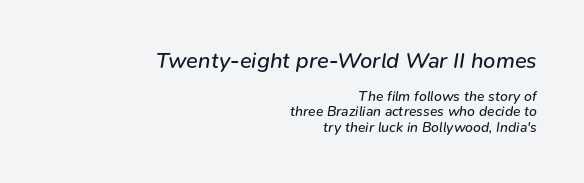
Q: Is the text bold? A: No.
Q: Is the text italic (slanted)? A: Yes, it leans right by about 9 degrees.
Q: Is the text underlined? A: No.
Q: How is the paragraph aligned? A: Right-aligned.
Q: Is the spacing between letters normal or unusually wide? A: Normal.
Q: Is the spacing between lines tight, normal or loose? A: Tight.
Q: Which block of text is set in a larger size, the first (top) or the second (bottom)? A: The first (top) one.
